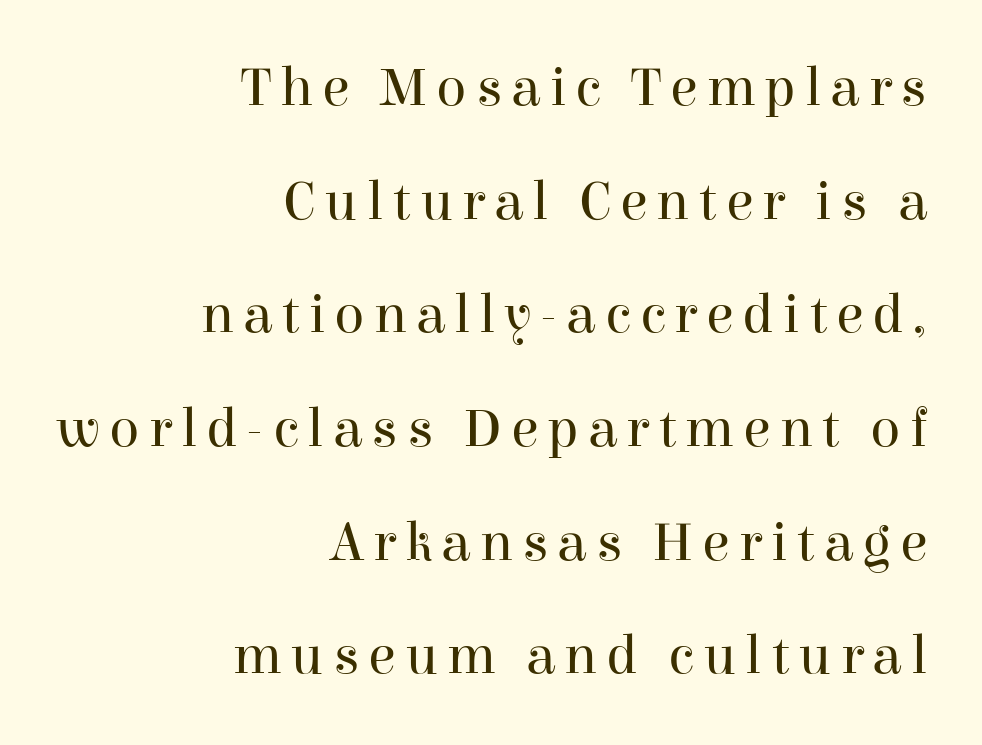
Q: Is the text bold? A: No.
Q: Is the text italic (slanted)? A: No, it is upright.
Q: Is the typeface a serif or a sans-serif typeface? A: Serif.
Q: Is the text underlined? A: No.
Q: How is the paragraph aligned? A: Right-aligned.
Q: Is the spacing between lines tight, normal or loose? A: Loose.
Q: Width (condensed, normal, or wide)? A: Normal.
Q: Stroke contrast? A: High.
Q: x-height? A: Medium.
Q: Monospaced? A: No.
